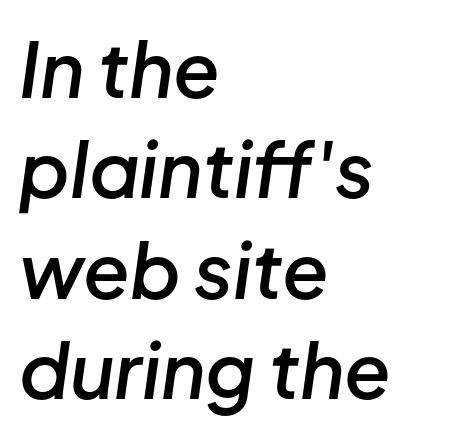
Students, observe: this is what conventionally led text looks like. The typography opts for an oblique posture over an upright one. These lines are rendered in a variable-pitch font. The lines in this sample share a left origin and differ only in where they stop.
